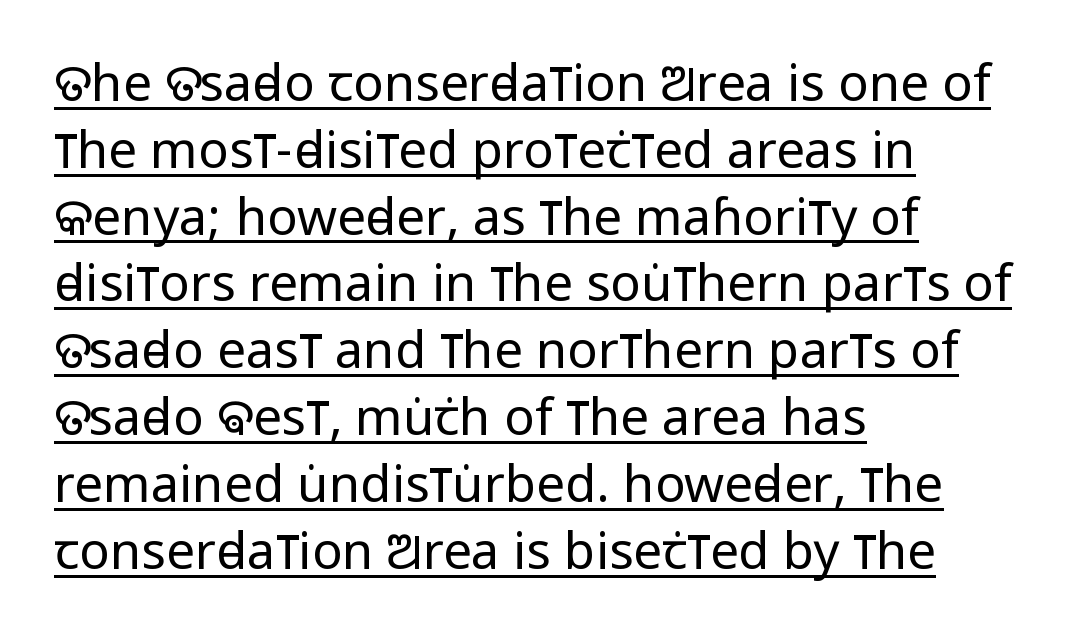
The image shows 51 px regular-weight, condensed sans-serif type, upright; set left-aligned, normal line spacing (1.31x), normal letter spacing, underlined; low stroke contrast and a large x-height.
